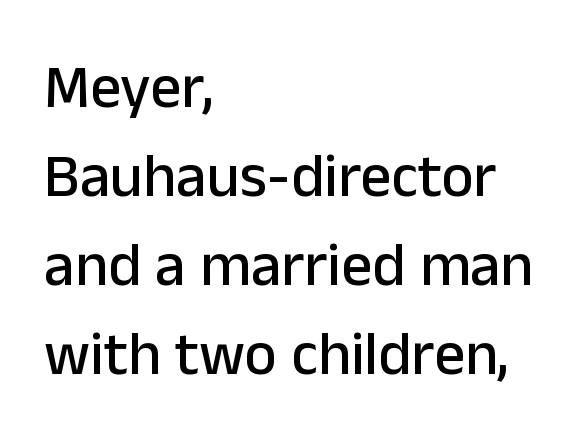
A roman cut, with each character standing at attention. There is no visible air inserted between adjacent glyphs. Is this a sans? Yes — the strokes have no serifs. The block of text has a typical density, with ordinary space between rows.
